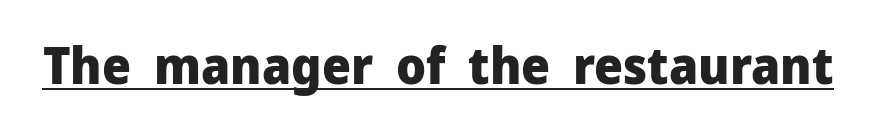
Q: Is the text bold? A: Yes.
Q: Is the text italic (slanted)? A: No, it is upright.
Q: Is the typeface a serif or a sans-serif typeface? A: Sans-serif.
Q: Is the text underlined? A: Yes.
Q: Is the spacing between letters normal or unusually wide? A: Normal.
Q: Width (condensed, normal, or wide)? A: Normal.
Q: Stroke contrast? A: Low.
Q: x-height? A: Medium.
Q: Monospaced? A: No.
